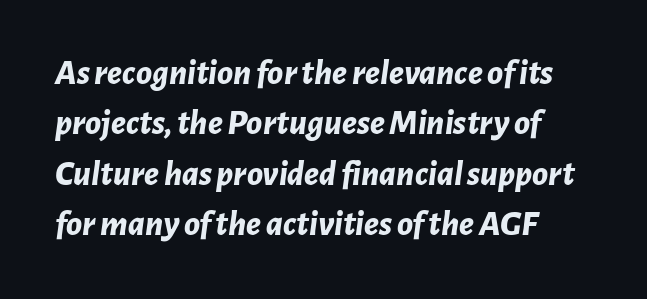
{"italic": "yes", "lean": "right", "slant_degrees": 7, "bold": "yes", "weight": "bold", "width": "normal", "stroke_contrast": "low", "x_height": "medium", "monospaced": "no", "underline": "no", "align": "left", "line_spacing": "normal", "line_spacing_ratio": 1.4, "letter_spacing": "normal", "letter_spacing_em": 0.0, "glyph_px": 36}
